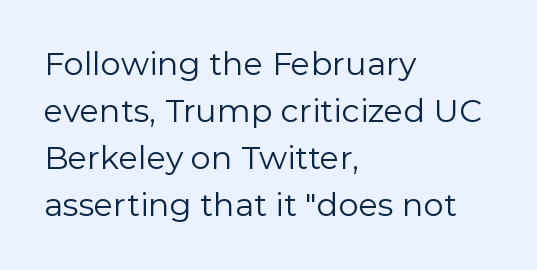
Q: Is the text bold? A: No.
Q: Is the text italic (slanted)? A: No, it is upright.
Q: Is the typeface a serif or a sans-serif typeface? A: Sans-serif.
Q: Is the text underlined? A: No.
Q: How is the paragraph aligned? A: Left-aligned.
Q: Is the spacing between letters normal or unusually wide? A: Normal.
Q: Is the spacing between lines tight, normal or loose? A: Normal.
Q: Width (condensed, normal, or wide)? A: Normal.
Q: x-height? A: Medium.
Q: Monospaced? A: No.
